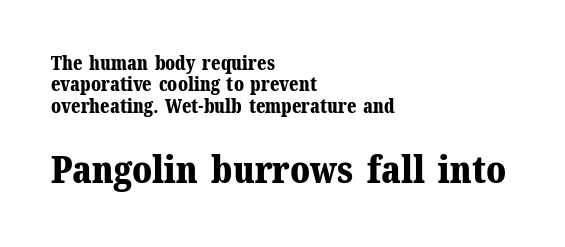
The image shows 38 px bold serif type, upright; set left-aligned, tight line spacing (1.12x), normal letter spacing, not underlined; the second (bottom) block is 2.0x larger; medium stroke contrast and a medium x-height.
